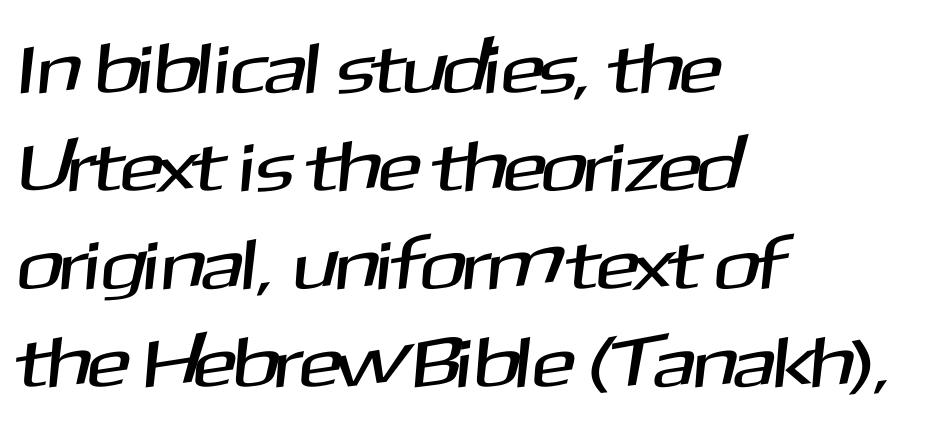
Q: Is the typeface a serif or a sans-serif typeface? A: Sans-serif.
Q: Is the text underlined? A: No.
Q: How is the paragraph aligned? A: Left-aligned.
Q: Is the spacing between letters normal or unusually wide? A: Normal.
Q: Is the spacing between lines tight, normal or loose? A: Normal.
Q: Width (condensed, normal, or wide)? A: Normal.
Q: Stroke contrast? A: Medium.
Q: x-height? A: Medium.
Q: Monospaced? A: No.
